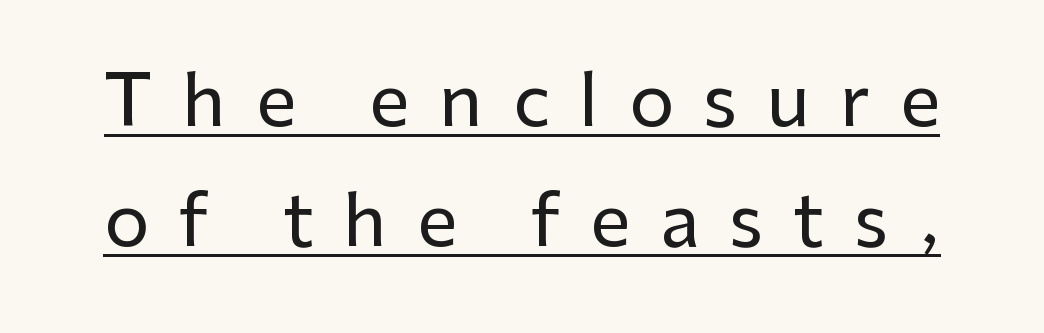
The image shows 71 px sans-serif type, upright; set normal line spacing (1.69x), unusually wide letter spacing (+0.42 em), underlined; low stroke contrast and a medium x-height.
